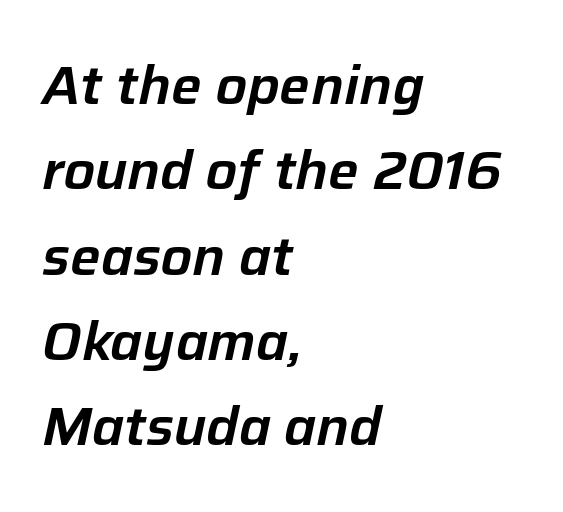
{"italic": "yes", "lean": "right", "slant_degrees": 12, "width": "normal", "stroke_contrast": "low", "x_height": "medium", "monospaced": "no", "underline": "no", "align": "left", "line_spacing": "normal", "line_spacing_ratio": 1.58, "letter_spacing": "normal", "letter_spacing_em": 0.0, "glyph_px": 54}
